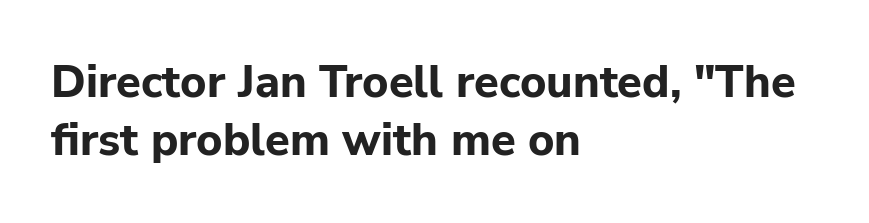
The image shows 45 px bold sans-serif type, upright; set left-aligned, normal line spacing (1.3x), normal letter spacing, not underlined; low stroke contrast and a medium x-height.
